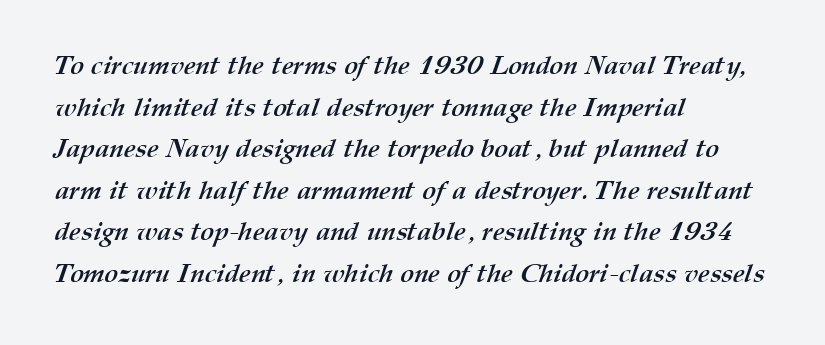
The image shows 26 px bold type; set left-aligned, normal line spacing (1.6x), normal letter spacing, not underlined.
